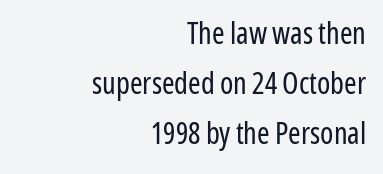
{"serif": "no", "italic": "no", "bold": "no", "weight": "regular", "width": "condensed", "stroke_contrast": "low", "x_height": "medium", "monospaced": "no", "underline": "no", "align": "right", "line_spacing": "normal", "line_spacing_ratio": 1.66, "letter_spacing": "normal", "letter_spacing_em": 0.0, "glyph_px": 30}
